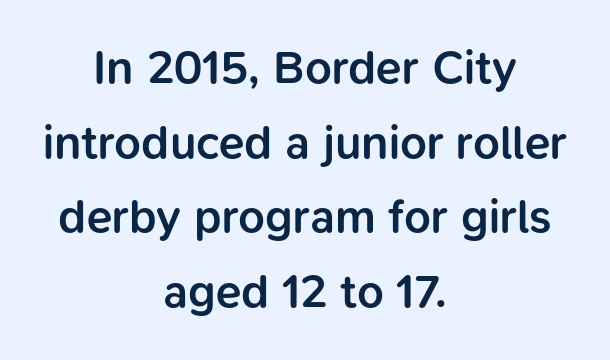
{"serif": "no", "italic": "no", "bold": "semi", "weight": "semibold", "width": "normal", "stroke_contrast": "low", "x_height": "medium", "monospaced": "no", "underline": "no", "align": "center", "line_spacing": "normal", "line_spacing_ratio": 1.59, "letter_spacing": "normal", "letter_spacing_em": 0.0, "glyph_px": 47}
